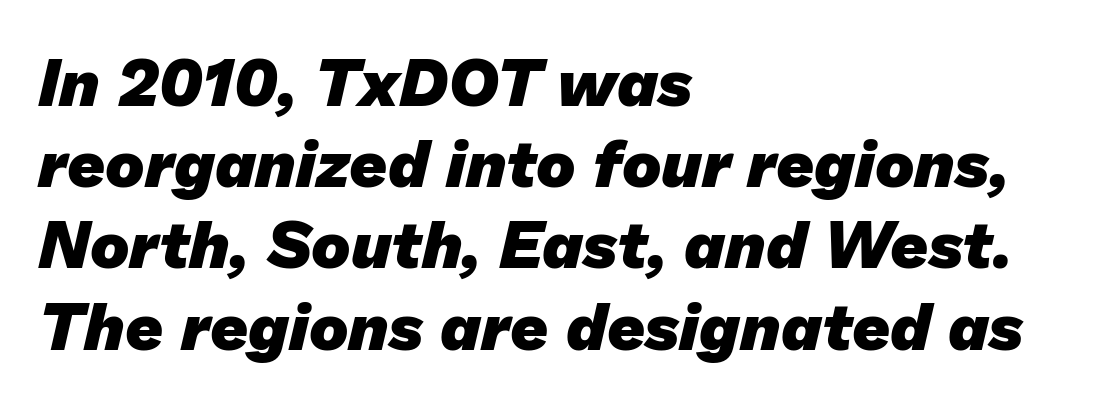
You can tell from the bare stems that sans-serif type was used. Weight: bold. This sample has the flowing, uneven cadence of proportional lettering. Observe the ordinary spacing: letters are neighbours, not strangers. Each line starts at the same left margin while the right side varies. Check under the words: just untouched page.
